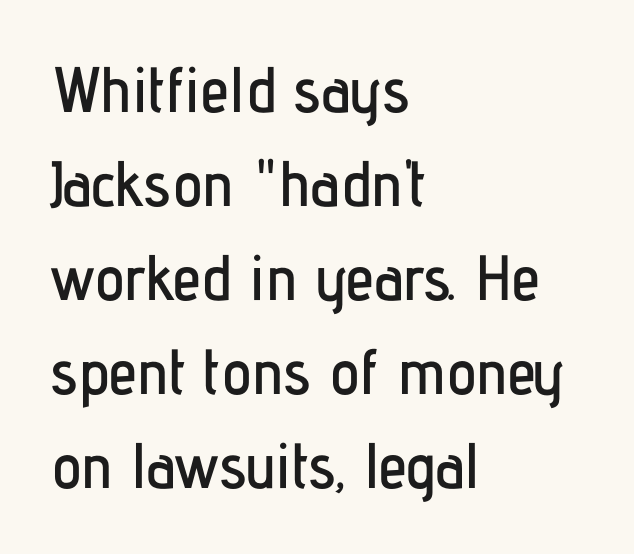
The image shows 64 px condensed sans-serif type, upright; set left-aligned, normal line spacing (1.47x), normal letter spacing, not underlined; low stroke contrast and a medium x-height.
